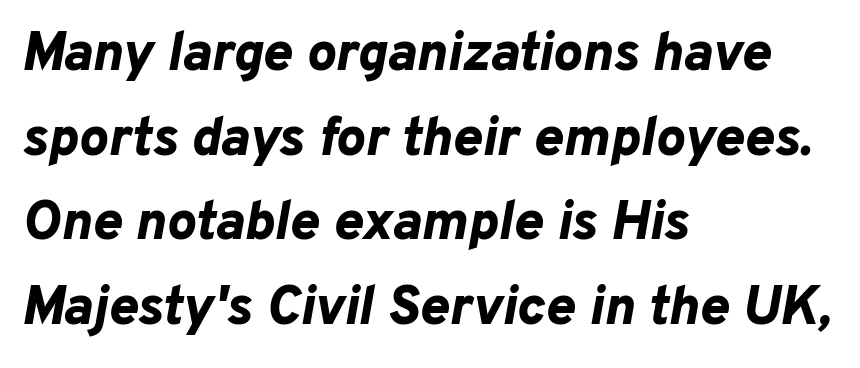
{"italic": "yes", "lean": "right", "slant_degrees": 10, "bold": "yes", "weight": "bold", "width": "normal", "stroke_contrast": "low", "x_height": "medium", "monospaced": "no", "underline": "no", "align": "left", "line_spacing": "normal", "line_spacing_ratio": 1.54, "letter_spacing": "normal", "letter_spacing_em": 0.0, "glyph_px": 55}
